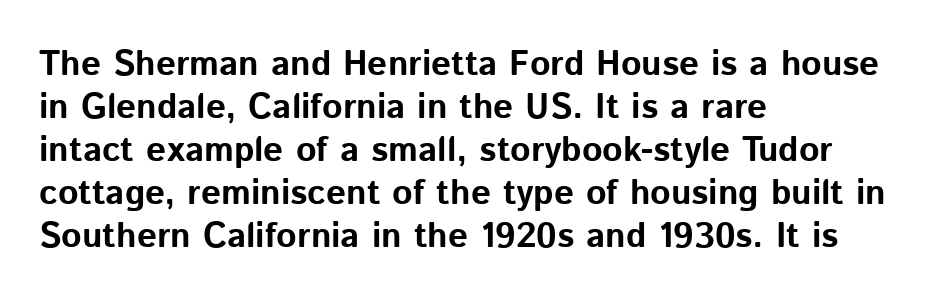
Reading down the block, your eye returns to a fixed left position each line. When letters stand straight like this, we call the style roman or upright. Each row of text sits above clean, open space. Grotesque or geometric, the face here clearly has no serifs. No extra tracking has been applied to these lines.
